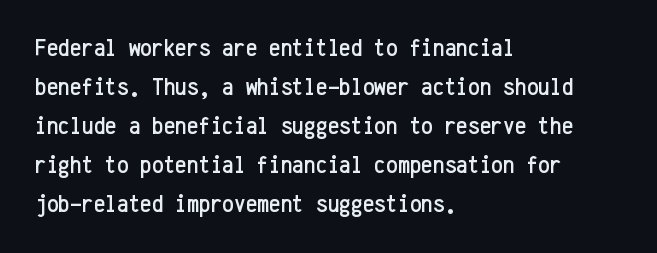
Q: Is the text italic (slanted)? A: No, it is upright.
Q: Is the text underlined? A: No.
Q: How is the paragraph aligned? A: Left-aligned.
Q: Is the spacing between letters normal or unusually wide? A: Normal.
Q: Is the spacing between lines tight, normal or loose? A: Normal.
